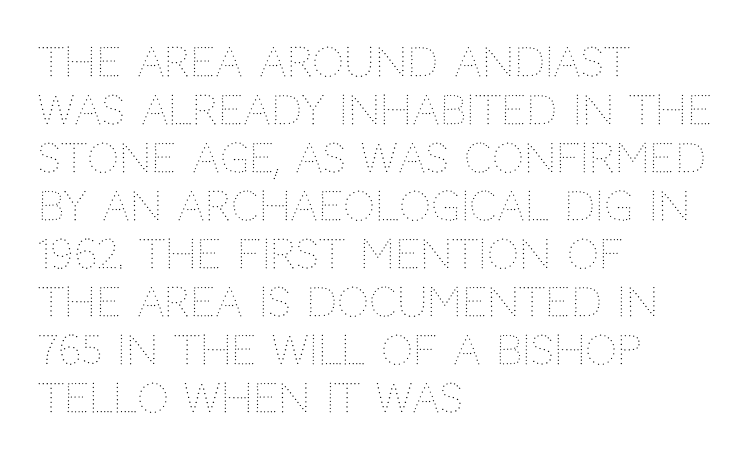
{"italic": "no", "bold": "no", "weight": "thin", "width": "normal", "stroke_contrast": "medium", "x_height": "large", "monospaced": "no", "underline": "no", "align": "left", "line_spacing_ratio": 1.2, "letter_spacing": "normal", "letter_spacing_em": 0.0, "glyph_px": 40}
